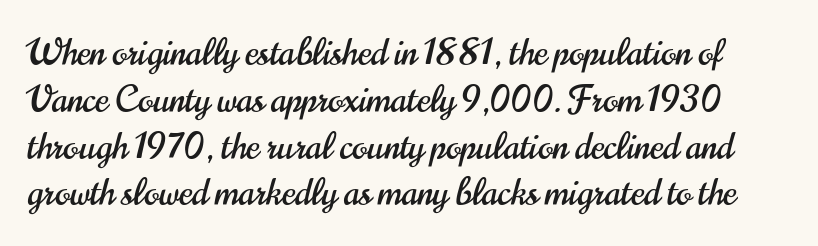
Q: Is the text italic (slanted)? A: Yes.
Q: Is the typeface a serif or a sans-serif typeface? A: Sans-serif.
Q: Is the text underlined? A: No.
Q: Is the spacing between letters normal or unusually wide? A: Normal.
Q: Is the spacing between lines tight, normal or loose? A: Normal.
Q: Width (condensed, normal, or wide)? A: Condensed.
Q: Stroke contrast? A: High.
Q: x-height? A: Small.
Q: Monospaced? A: No.
